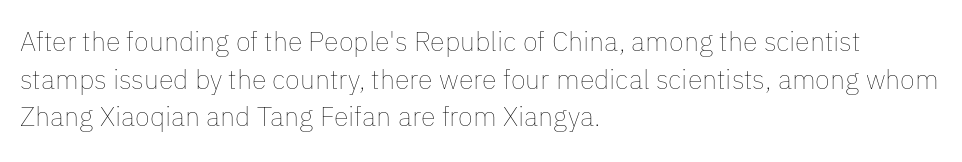
Q: Is the text bold? A: No.
Q: Is the text italic (slanted)? A: No, it is upright.
Q: Is the text underlined? A: No.
Q: How is the paragraph aligned? A: Left-aligned.
Q: Is the spacing between letters normal or unusually wide? A: Normal.
Q: Is the spacing between lines tight, normal or loose? A: Normal.
